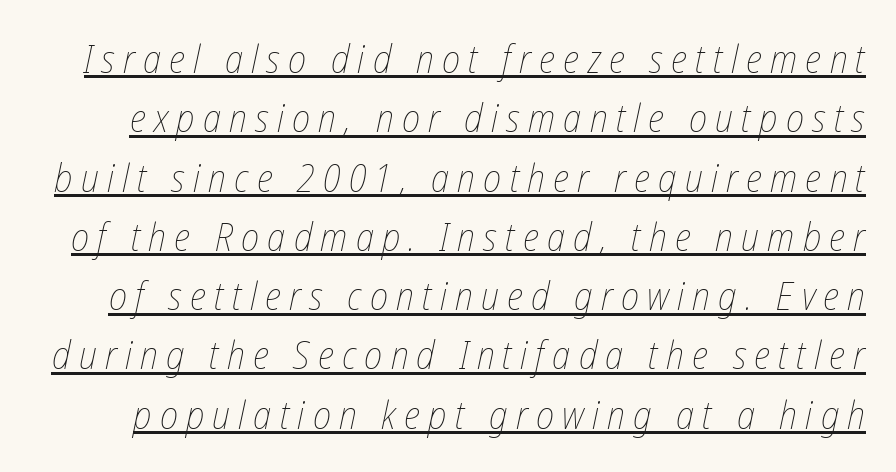
The image shows 39 px thin, condensed type, italic (leaning right); set normal line spacing (1.52x), unusually wide letter spacing (+0.21 em), underlined; low stroke contrast and a medium x-height.
